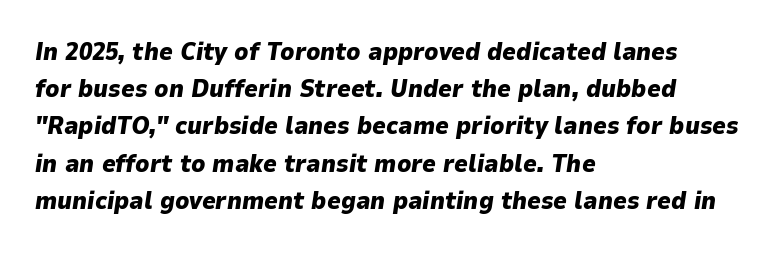
Q: Is the text bold? A: Yes.
Q: Is the text italic (slanted)? A: Yes, it leans right by about 9 degrees.
Q: Is the text underlined? A: No.
Q: How is the paragraph aligned? A: Left-aligned.
Q: Is the spacing between letters normal or unusually wide? A: Normal.
Q: Is the spacing between lines tight, normal or loose? A: Normal.
